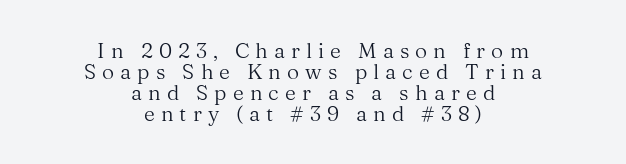
The image shows 21 px text type, upright; set centered, tight line spacing (1.0x), unusually wide letter spacing (+0.29 em), not underlined.
